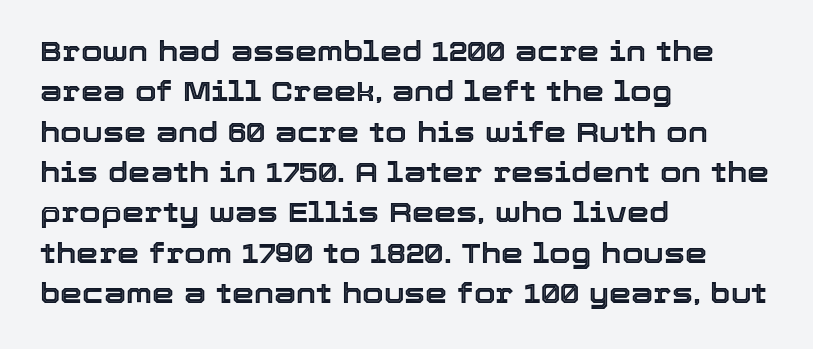
Here the designer chose a conventional face with non-uniform glyph widths. Spacing between characters is what you'd get straight out of the box. Unmarked baselines from the first word to the last. The passage shown stacks its lines at a standard gap. Line starts are locked; line ends wander.
